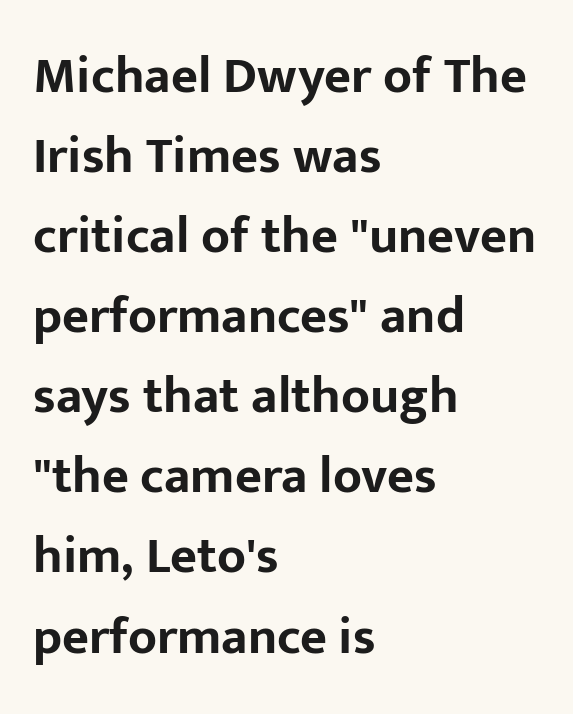
The image shows 52 px bold sans-serif type, upright; set left-aligned, normal line spacing (1.54x), normal letter spacing, not underlined; low stroke contrast and a medium x-height.
